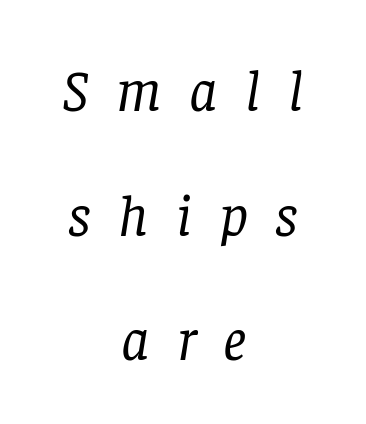
The image shows 58 px regular-weight serif type, italic (leaning right); set centered, loose line spacing (2.15x), unusually wide letter spacing (+0.47 em), not underlined; low stroke contrast and a large x-height.
